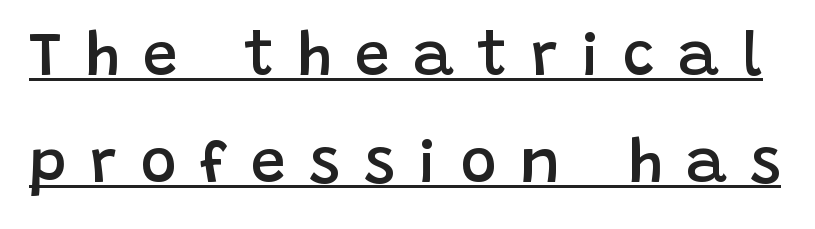
When letters stand straight like this, we call the style roman or upright. On the weight axis this lands at semibold, roughly 600. The tracking reads as deliberately expanded to a designer's eye. Looks like regular typesetting: each glyph gets only the width it needs. Classification — sans serif.
